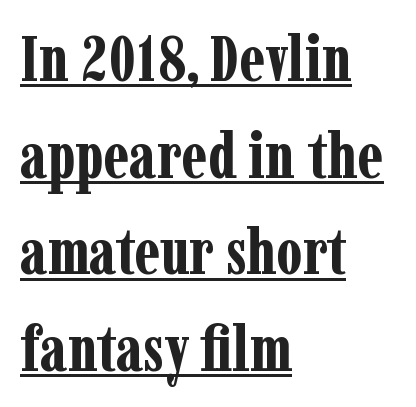
Q: Is the text bold? A: Yes.
Q: Is the text italic (slanted)? A: No, it is upright.
Q: Is the typeface a serif or a sans-serif typeface? A: Serif.
Q: Is the text underlined? A: Yes.
Q: How is the paragraph aligned? A: Left-aligned.
Q: Is the spacing between letters normal or unusually wide? A: Normal.
Q: Is the spacing between lines tight, normal or loose? A: Normal.
Q: Width (condensed, normal, or wide)? A: Condensed.
Q: Stroke contrast? A: Low.
Q: x-height? A: Medium.
Q: Monospaced? A: No.
